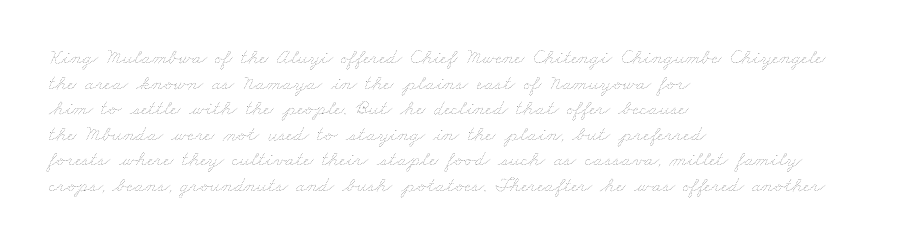
Descenders are the only things crossing below the line. No extra tracking has been applied to these lines. A quiet, ordinary-to-light weight characterises the typeface. Alignment: flush left.
